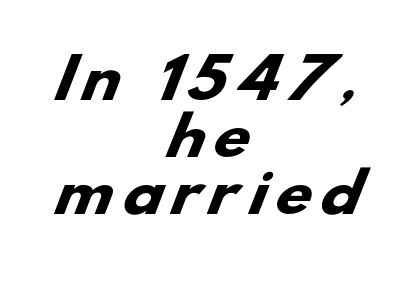
Centered paragraph, ragged on both sides. Every letter is thick-stroked: bold, no question. Only glyphs here, with clear space below each row. A sans-serif font was chosen for this passage.
